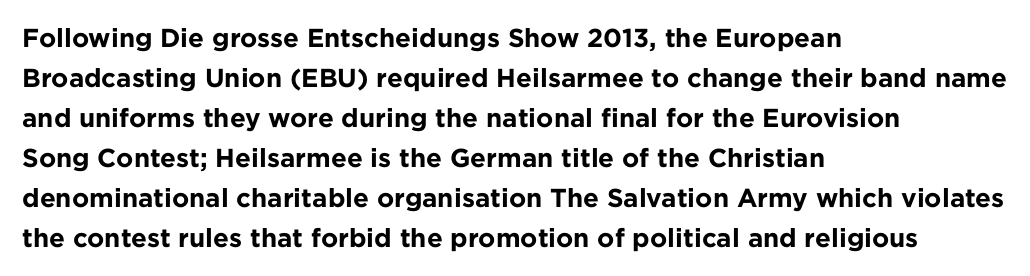
{"italic": "no", "bold": "yes", "underline": "no", "align": "left", "line_spacing": "normal", "line_spacing_ratio": 1.54, "letter_spacing": "normal", "letter_spacing_em": 0.0, "glyph_px": 26}
